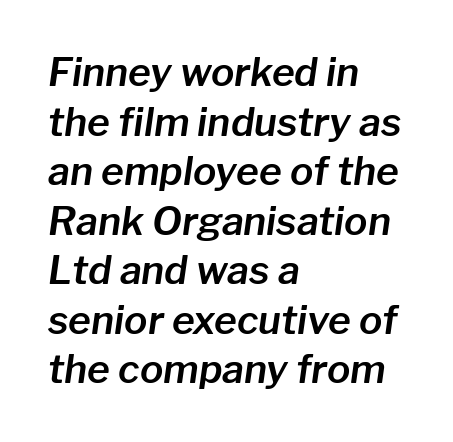
{"italic": "yes", "lean": "right", "slant_degrees": 8, "width": "normal", "stroke_contrast": "low", "x_height": "medium", "monospaced": "no", "underline": "no", "align": "left", "line_spacing": "normal", "line_spacing_ratio": 1.27, "letter_spacing": "normal", "letter_spacing_em": 0.0, "glyph_px": 39}
